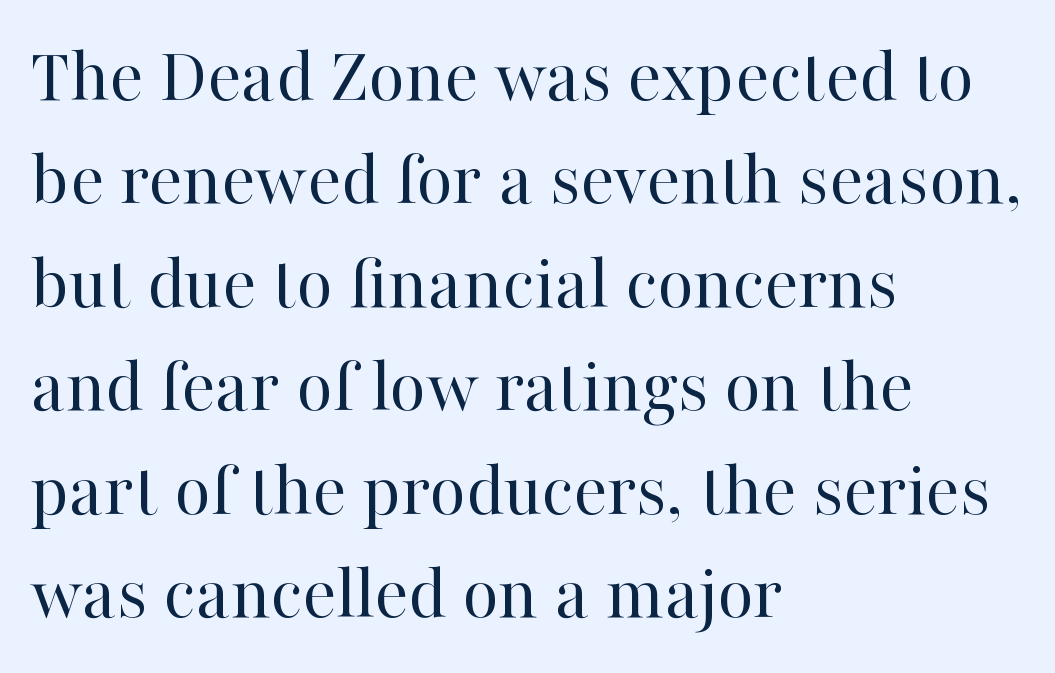
{"serif": "yes", "italic": "no", "bold": "no", "weight": "regular", "width": "normal", "stroke_contrast": "high", "x_height": "medium", "monospaced": "no", "underline": "no", "align": "left", "line_spacing": "normal", "line_spacing_ratio": 1.31, "letter_spacing": "normal", "letter_spacing_em": 0.0, "glyph_px": 79}
